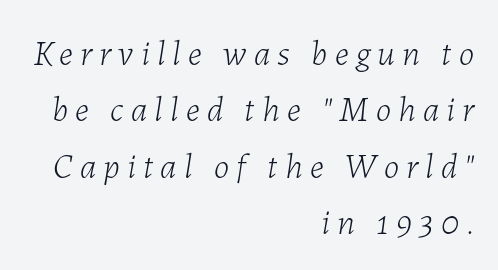
The image shows 35 px light type, italic (leaning right); set right-aligned, normal line spacing (1.61x), unusually wide letter spacing (+0.21 em), not underlined; low stroke contrast and a medium x-height.
